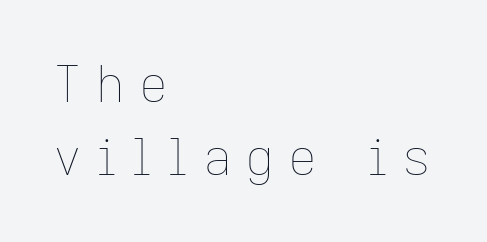
The image shows 50 px thin type, upright; set left-aligned, normal line spacing (1.46x), unusually wide letter spacing (+0.28 em), not underlined; low stroke contrast and a medium x-height.
